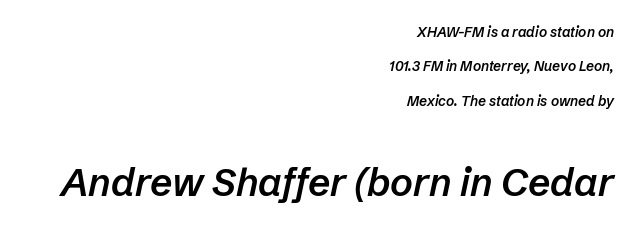
The image shows 39 px semibold type, italic (leaning right); set right-aligned, loose line spacing (2.45x), normal letter spacing, not underlined; the second (bottom) block is 2.79x larger; low stroke contrast and a medium x-height.
